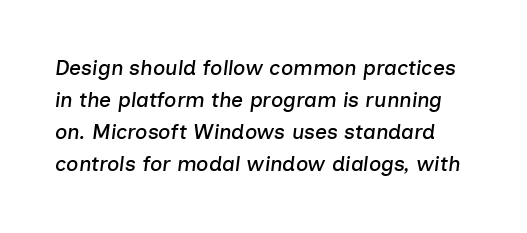
How are the letters spaced? Ordinarily, with no added tracking. Yep, that's italic — everything's leaning. Successive baselines arrive at the customary interval. Words float on clear page, feet unadorned.
